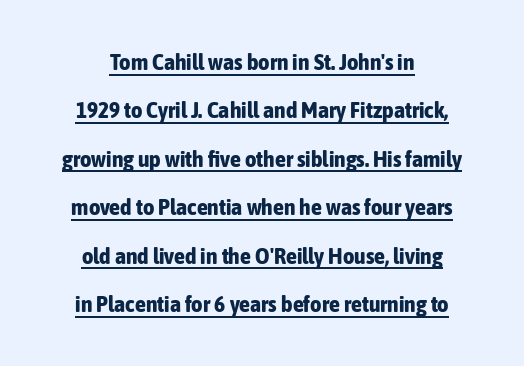
{"italic": "no", "bold": "yes", "underline": "yes", "align": "center", "line_spacing": "loose", "line_spacing_ratio": 2.2, "letter_spacing": "normal", "letter_spacing_em": 0.0, "glyph_px": 22}
